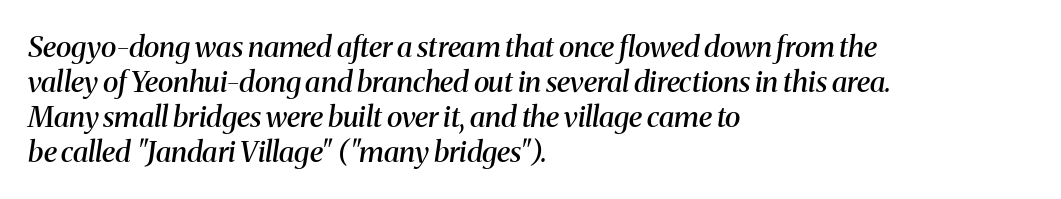
{"serif": "yes", "italic": "yes", "lean": "right", "slant_degrees": 8, "bold": "semi", "weight": "semibold", "width": "normal", "stroke_contrast": "medium", "x_height": "medium", "monospaced": "no", "underline": "no", "align": "left", "line_spacing_ratio": 1.21, "letter_spacing": "normal", "letter_spacing_em": 0.0, "glyph_px": 29}
